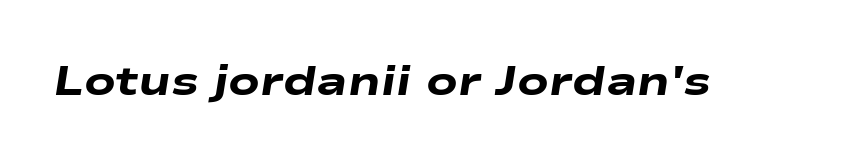
{"italic": "yes", "lean": "right", "slant_degrees": 9, "bold": "yes", "weight": "heavy", "width": "wide", "stroke_contrast": "low", "x_height": "medium", "monospaced": "no", "underline": "no", "letter_spacing": "normal", "letter_spacing_em": 0.0, "glyph_px": 41}
